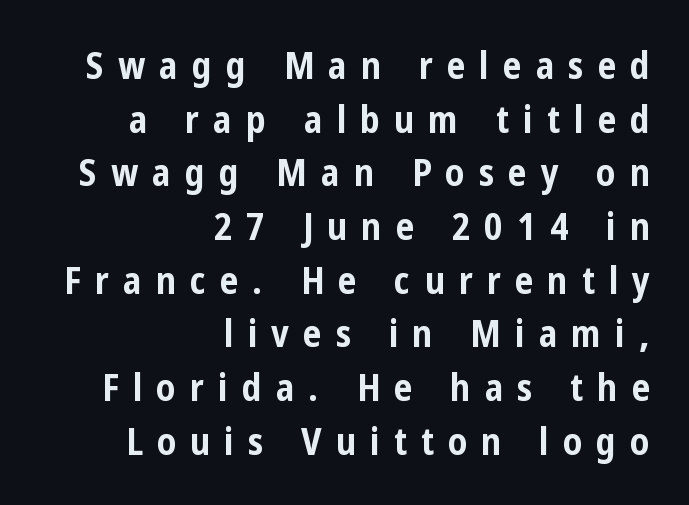
Q: Is the text bold? A: Yes.
Q: Is the text italic (slanted)? A: No, it is upright.
Q: Is the typeface a serif or a sans-serif typeface? A: Sans-serif.
Q: Is the text underlined? A: No.
Q: How is the paragraph aligned? A: Right-aligned.
Q: Is the spacing between letters normal or unusually wide? A: Unusually wide.
Q: Is the spacing between lines tight, normal or loose? A: Normal.
Q: Width (condensed, normal, or wide)? A: Condensed.
Q: Stroke contrast? A: Low.
Q: x-height? A: Medium.
Q: Monospaced? A: No.
